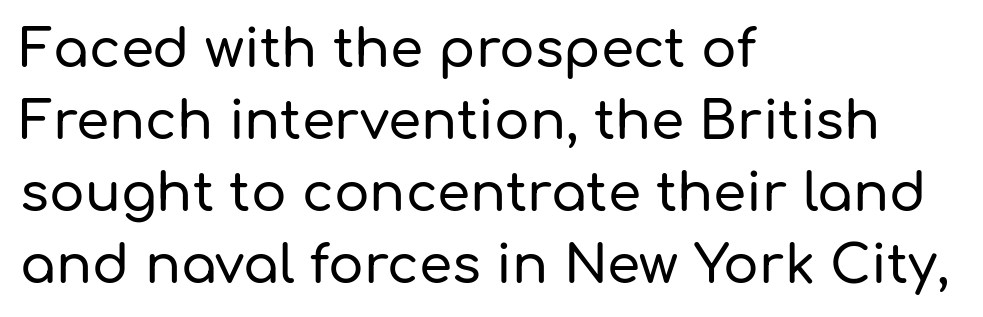
The foot of each line stays bare and open. A typesetter would call this proportional, since set widths differ per character. Does the leading feel generous? No, just average. Which margin do the lines hug? The left one — the right edge is uneven. The horizontal fit of the characters is conventional and even.
